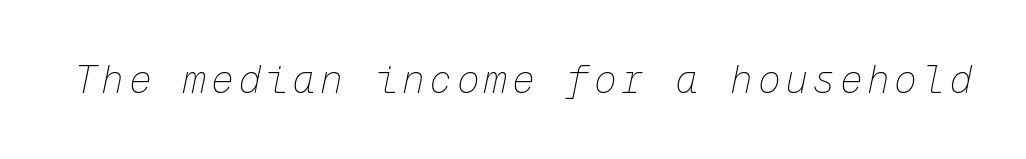
The image shows 38 px thin type, italic (leaning right), monospaced; set not underlined; low stroke contrast and a medium x-height.
